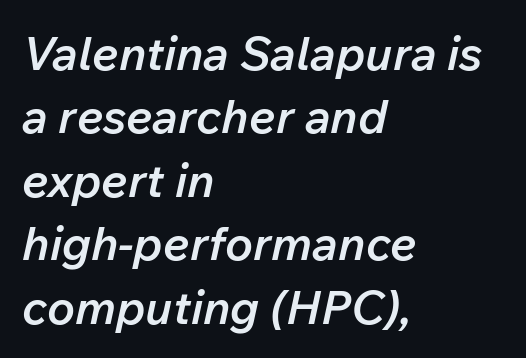
{"italic": "yes", "lean": "right", "slant_degrees": 12, "bold": "semi", "weight": "semibold", "width": "normal", "stroke_contrast": "low", "x_height": "medium", "monospaced": "no", "underline": "no", "align": "left", "line_spacing": "normal", "line_spacing_ratio": 1.35, "letter_spacing": "normal", "letter_spacing_em": 0.0, "glyph_px": 47}
